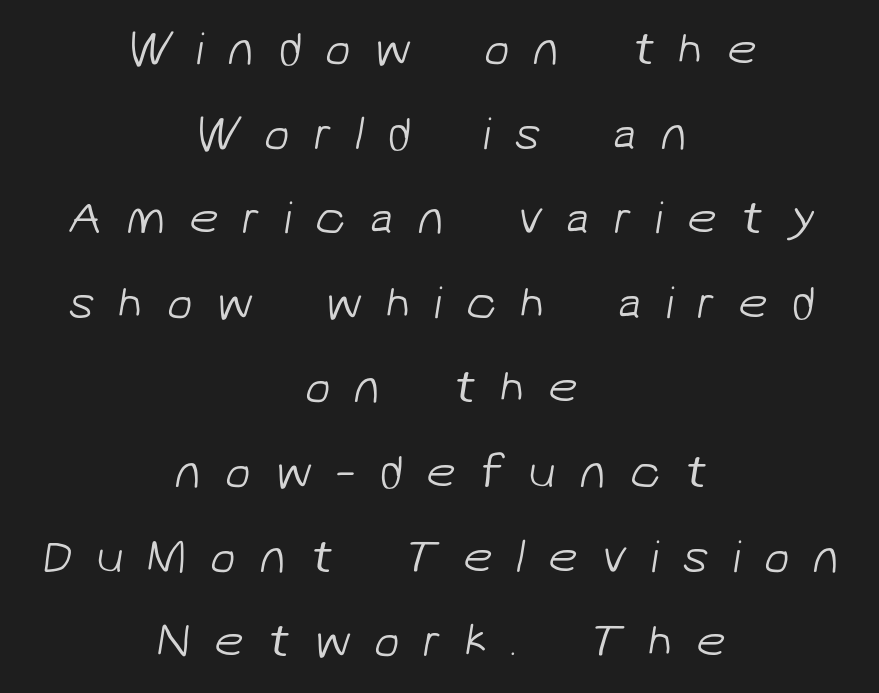
Q: Is the text bold? A: No.
Q: Is the typeface a serif or a sans-serif typeface? A: Sans-serif.
Q: Is the text underlined? A: No.
Q: How is the paragraph aligned? A: Centered.
Q: Is the spacing between letters normal or unusually wide? A: Unusually wide.
Q: Width (condensed, normal, or wide)? A: Normal.
Q: Stroke contrast? A: Low.
Q: x-height? A: Medium.
Q: Monospaced? A: No.
